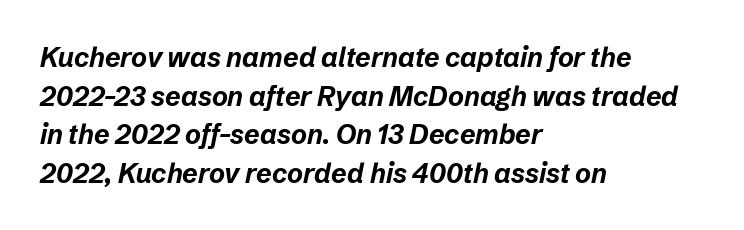
The words here are not underlined. The face used here has a pronounced slope to its letters. Summary of vertical rhythm: regular, with standard interline spacing. Emphasis by weight is at full strength: bold.
